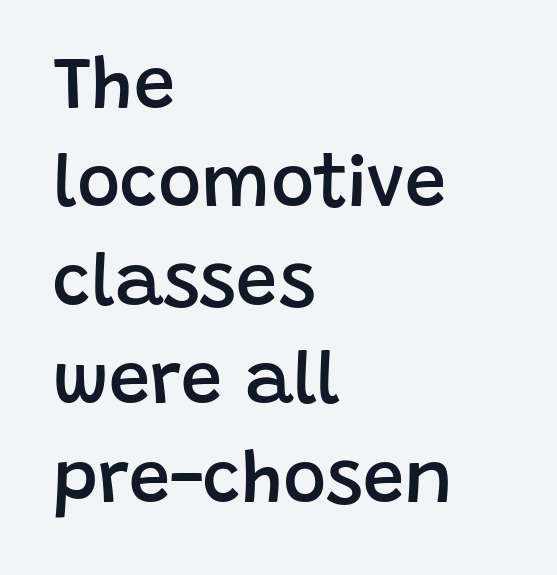
Q: Is the text bold? A: Semi-bold.
Q: Is the text italic (slanted)? A: No, it is upright.
Q: Is the typeface a serif or a sans-serif typeface? A: Sans-serif.
Q: Is the text underlined? A: No.
Q: How is the paragraph aligned? A: Left-aligned.
Q: Is the spacing between letters normal or unusually wide? A: Normal.
Q: Is the spacing between lines tight, normal or loose? A: Normal.
Q: Width (condensed, normal, or wide)? A: Normal.
Q: Stroke contrast? A: Low.
Q: x-height? A: Large.
Q: Monospaced? A: No.
